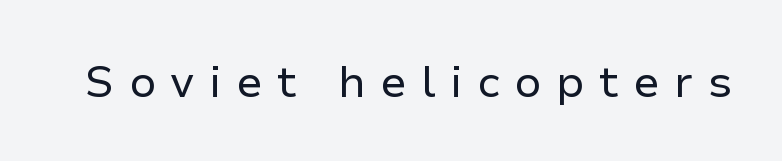
{"serif": "no", "italic": "no", "bold": "no", "weight": "regular", "width": "normal", "stroke_contrast": "low", "x_height": "medium", "monospaced": "no", "underline": "no", "letter_spacing": "wide", "letter_spacing_em": 0.33, "glyph_px": 44}
